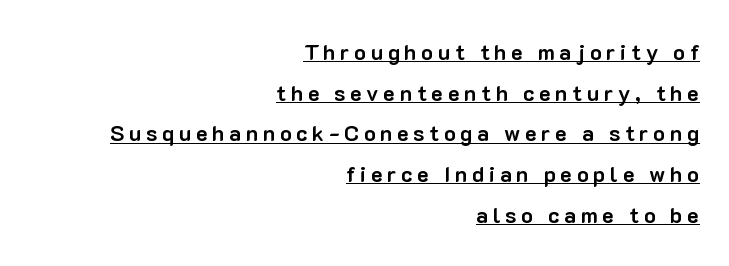
Q: Is the text bold? A: Yes.
Q: Is the text italic (slanted)? A: No, it is upright.
Q: Is the text underlined? A: Yes.
Q: How is the paragraph aligned? A: Right-aligned.
Q: Is the spacing between letters normal or unusually wide? A: Unusually wide.
